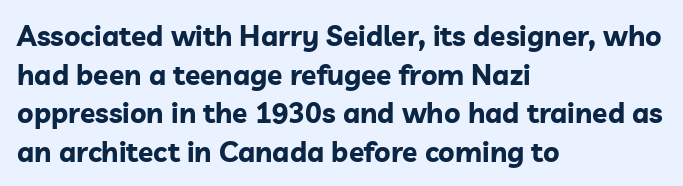
The image shows 28 px bold sans-serif type, upright; set left-aligned, normal line spacing (1.38x), normal letter spacing, not underlined; low stroke contrast and a medium x-height.
